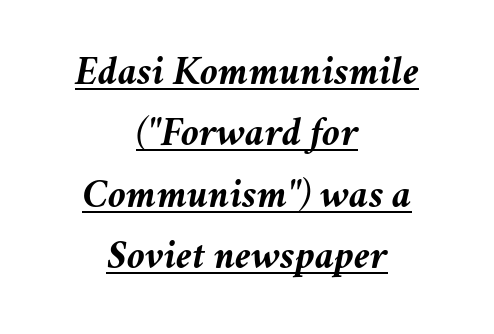
Q: Is the text bold? A: Yes.
Q: Is the text italic (slanted)? A: Yes, it leans right by about 11 degrees.
Q: Is the text underlined? A: Yes.
Q: How is the paragraph aligned? A: Centered.
Q: Is the spacing between letters normal or unusually wide? A: Normal.
Q: Is the spacing between lines tight, normal or loose? A: Normal.
Q: Width (condensed, normal, or wide)? A: Normal.
Q: Stroke contrast? A: Medium.
Q: x-height? A: Medium.
Q: Monospaced? A: No.
